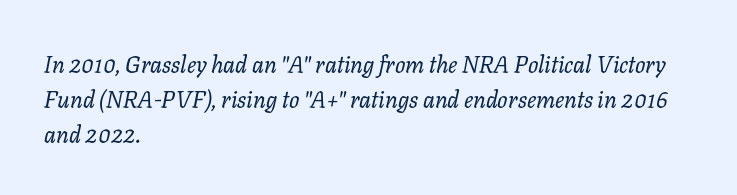
{"italic": "yes", "lean": "right", "slant_degrees": 11, "bold": "no", "underline": "no", "align": "left", "line_spacing": "normal", "line_spacing_ratio": 1.53, "letter_spacing": "normal", "letter_spacing_em": 0.0, "glyph_px": 23}
